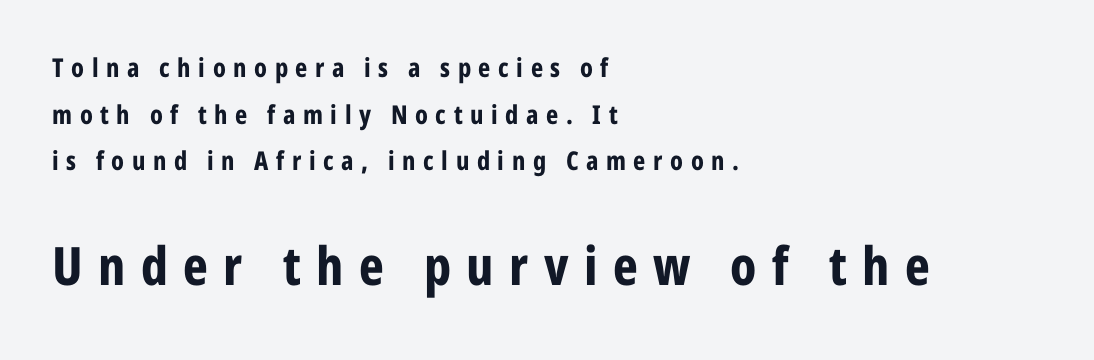
The image shows 53 px bold, condensed sans-serif type, upright; set left-aligned, line spacing 1.79x, unusually wide letter spacing (+0.29 em), not underlined; the second (bottom) block is 2.04x larger; low stroke contrast and a medium x-height.
